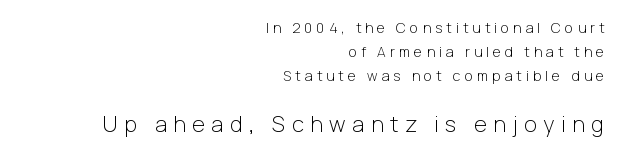
The image shows 22 px text type, upright; set right-aligned, line spacing 1.72x, unusually wide letter spacing (+0.3 em), not underlined; the second (bottom) block is 1.57x larger.
